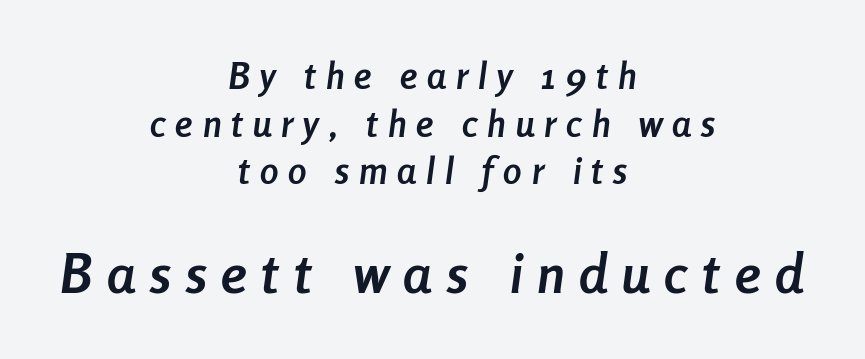
Q: Is the text bold? A: Yes.
Q: Is the text italic (slanted)? A: Yes, it leans right by about 8 degrees.
Q: Is the text underlined? A: No.
Q: How is the paragraph aligned? A: Centered.
Q: Is the spacing between letters normal or unusually wide? A: Unusually wide.
Q: Is the spacing between lines tight, normal or loose? A: Normal.
Q: Which block of text is set in a larger size, the first (top) or the second (bottom)? A: The second (bottom) one.
Q: Width (condensed, normal, or wide)? A: Condensed.
Q: Stroke contrast? A: Low.
Q: x-height? A: Medium.
Q: Monospaced? A: No.
